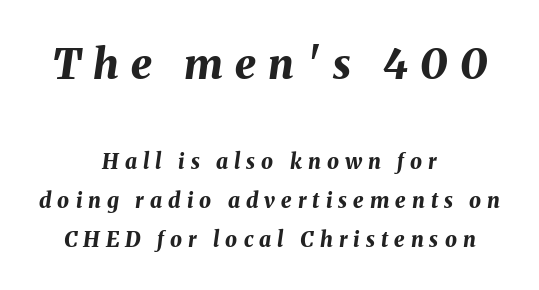
The image shows 42 px bold type, italic (leaning right); set centered, line spacing 1.85x, unusually wide letter spacing (+0.29 em), not underlined; the first (top) block is 2.0x larger; medium stroke contrast and a medium x-height.
